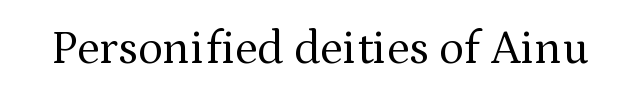
Spacing verdict: proportional, widths tailored to each character. The specimen omits any rule beneath the text block's lines. The font is comparable to plain body text, perhaps lighter. Tracking value appears to be zero — textbook default spacing. Each letter's strokes conclude with small projecting serifs. No italicization has been applied; the sample stays upright.
